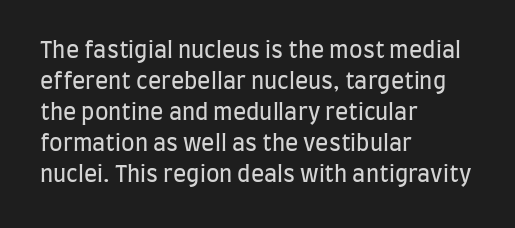
{"italic": "no", "bold": "no", "underline": "no", "align": "left", "line_spacing": "normal", "line_spacing_ratio": 1.41, "letter_spacing": "normal", "letter_spacing_em": 0.0, "glyph_px": 22}
